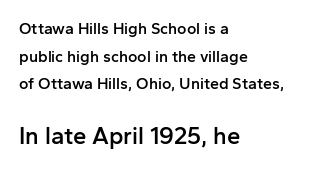
Standard letterfit; no display-style spreading of the glyphs. A student would notice the bottom passage is typeset larger than what precedes it. Heft: intermediate — a semibold. These lines are set flush left with a ragged right edge. This sample uses an upright cut, with every glyph sitting square on the baseline. Only glyphs here, with clear space below each row.
